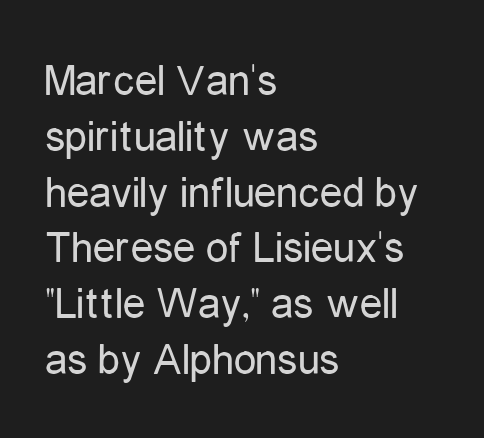
Q: Is the text bold? A: No.
Q: Is the text italic (slanted)? A: No, it is upright.
Q: Is the typeface a serif or a sans-serif typeface? A: Sans-serif.
Q: Is the text underlined? A: No.
Q: How is the paragraph aligned? A: Left-aligned.
Q: Is the spacing between letters normal or unusually wide? A: Normal.
Q: Width (condensed, normal, or wide)? A: Condensed.
Q: Stroke contrast? A: Low.
Q: x-height? A: Medium.
Q: Monospaced? A: No.
